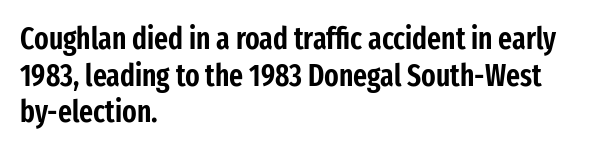
Q: Is the text italic (slanted)? A: No, it is upright.
Q: Is the typeface a serif or a sans-serif typeface? A: Sans-serif.
Q: Is the text underlined? A: No.
Q: How is the paragraph aligned? A: Left-aligned.
Q: Is the spacing between letters normal or unusually wide? A: Normal.
Q: Width (condensed, normal, or wide)? A: Condensed.
Q: Stroke contrast? A: Low.
Q: x-height? A: Medium.
Q: Monospaced? A: No.
